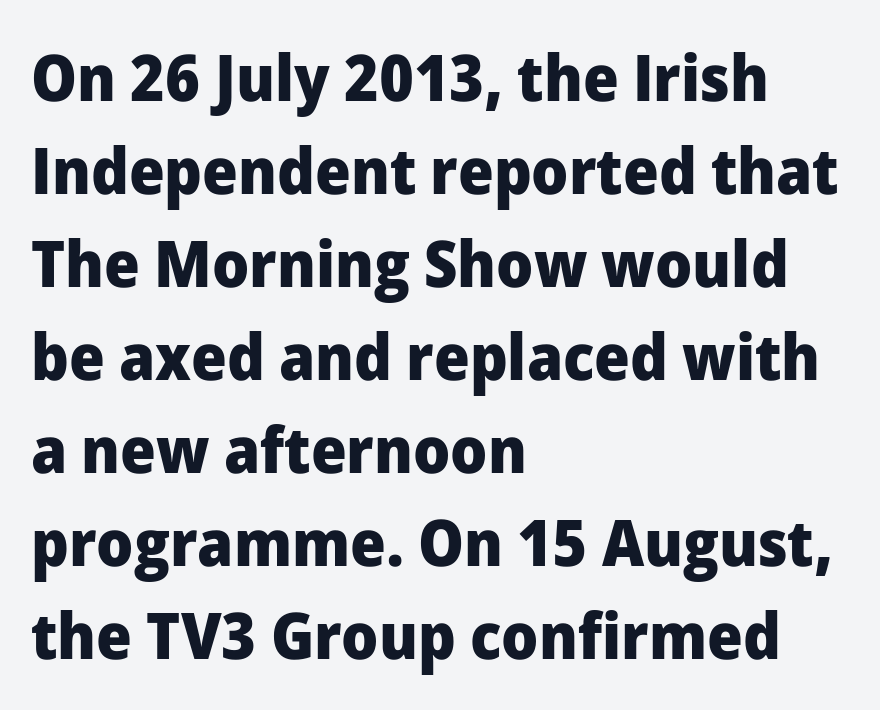
The image shows 65 px heavy sans-serif type, upright; set left-aligned, normal line spacing (1.43x), normal letter spacing, not underlined; low stroke contrast and a medium x-height.
